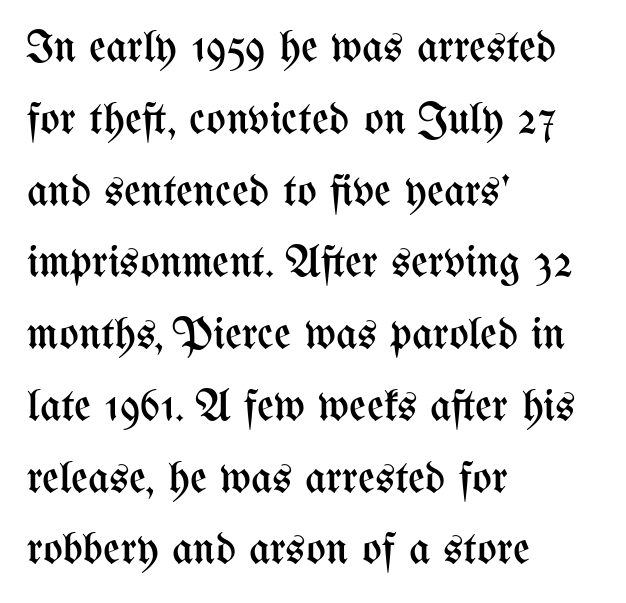
Q: Is the text bold? A: No.
Q: Is the text italic (slanted)? A: No, it is upright.
Q: Is the text underlined? A: No.
Q: How is the paragraph aligned? A: Left-aligned.
Q: Is the spacing between letters normal or unusually wide? A: Normal.
Q: Is the spacing between lines tight, normal or loose? A: Normal.
Q: Width (condensed, normal, or wide)? A: Condensed.
Q: Stroke contrast? A: Medium.
Q: x-height? A: Medium.
Q: Monospaced? A: No.
